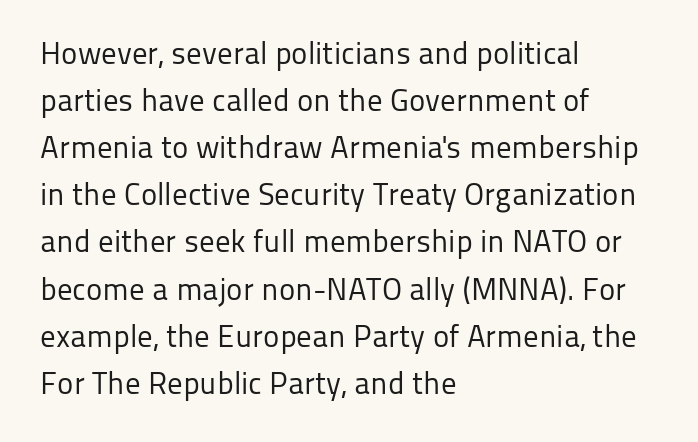
The image shows 31 px regular-weight sans-serif type, upright; set left-aligned, normal line spacing (1.52x), normal letter spacing, not underlined; low stroke contrast and a medium x-height.
